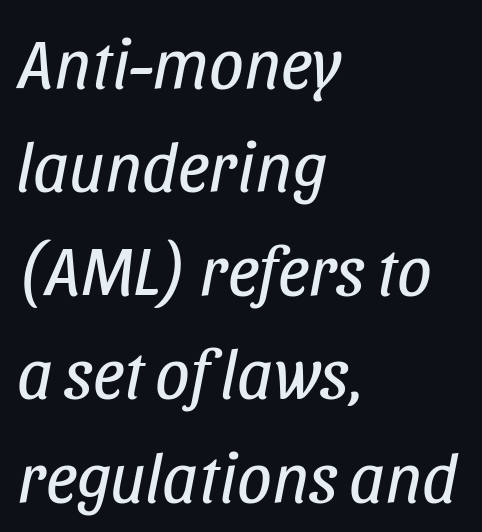
{"italic": "yes", "lean": "right", "slant_degrees": 11, "bold": "no", "weight": "regular", "width": "condensed", "stroke_contrast": "low", "x_height": "large", "monospaced": "no", "underline": "no", "align": "left", "line_spacing": "normal", "line_spacing_ratio": 1.5, "letter_spacing": "normal", "letter_spacing_em": 0.0, "glyph_px": 69}
